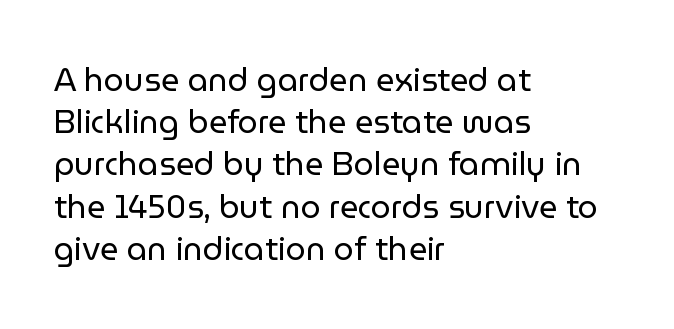
The image shows 32 px regular-weight sans-serif type, upright; set left-aligned, normal line spacing (1.32x), normal letter spacing, not underlined; low stroke contrast and a medium x-height.
